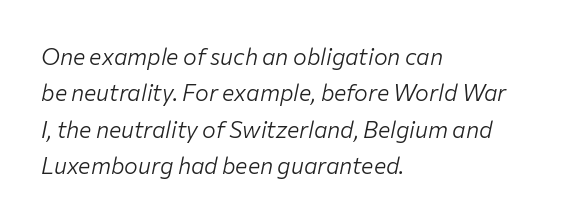
The image shows 23 px text type, italic (leaning right); set left-aligned, normal line spacing (1.58x), normal letter spacing, not underlined.
